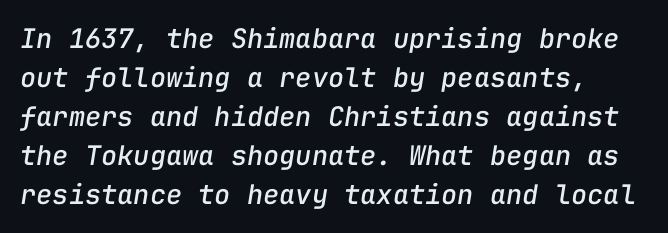
Q: Is the text italic (slanted)? A: Yes, it leans right by about 9 degrees.
Q: Is the text underlined? A: No.
Q: Is the spacing between letters normal or unusually wide? A: Normal.
Q: Is the spacing between lines tight, normal or loose? A: Normal.
